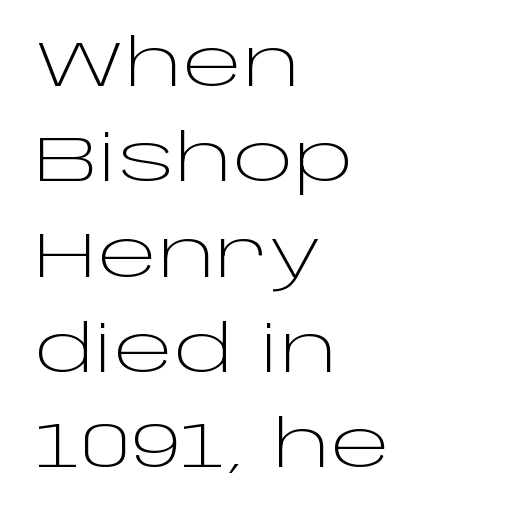
The image shows 64 px light, wide sans-serif type, upright; set left-aligned, normal line spacing (1.49x), normal letter spacing, not underlined; low stroke contrast and a large x-height.
